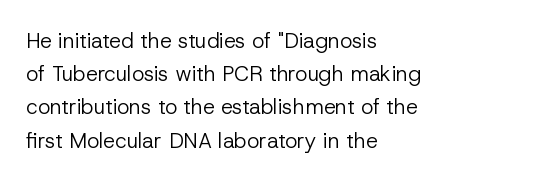
The face looks like a standard text weight, possibly lighter. Short and long lines alike share a common starting point at left. Vertically, the passage feels balanced, rows spaced as you'd expect. A bare baseline throughout the passage. Here the glyphs are tracked normally, forming tight word shapes.
